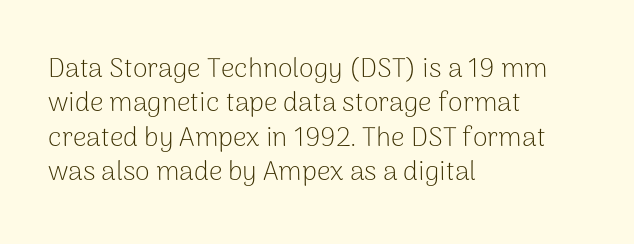
The letterforms sit at book weight or below. Honestly, the letter spacing is just normal — you wouldn't notice it. The type sits square on the baseline with zero lean. Unmarked baselines from the first word to the last. The text block is weighted toward the left margin, trailing off unevenly rightward. The designer left line spacing at the default.
